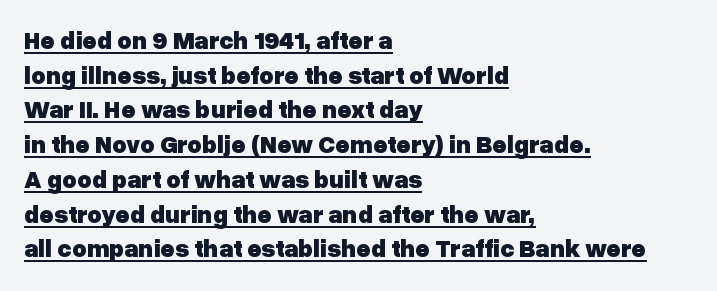
{"italic": "no", "bold": "yes", "underline": "yes", "align": "left", "line_spacing": "normal", "line_spacing_ratio": 1.39, "letter_spacing": "normal", "letter_spacing_em": 0.0, "glyph_px": 25}
